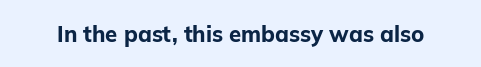
{"italic": "no", "bold": "yes", "underline": "no", "letter_spacing": "normal", "letter_spacing_em": 0.0, "glyph_px": 22}
